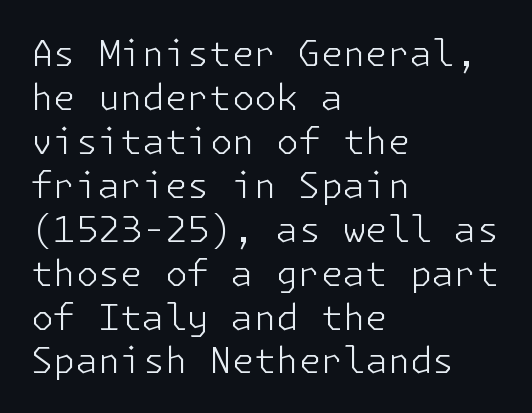
The image shows 36 px light sans-serif type, upright; set left-aligned, line spacing 1.22x, normal letter spacing, not underlined; low stroke contrast and a medium x-height.
